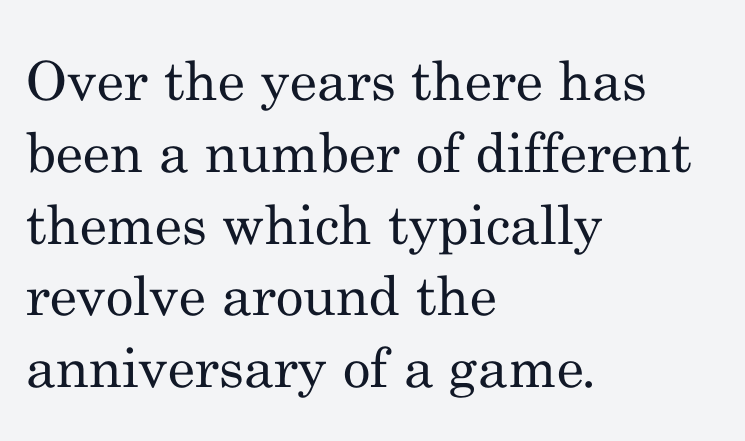
The image shows 54 px regular-weight serif type, upright; set left-aligned, normal line spacing (1.33x), normal letter spacing, not underlined; medium stroke contrast and a small x-height.
